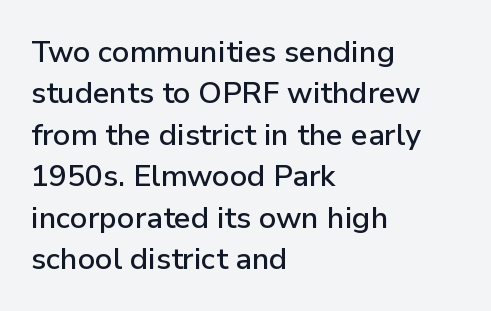
{"serif": "no", "italic": "no", "width": "normal", "stroke_contrast": "low", "x_height": "medium", "monospaced": "no", "underline": "no", "align": "left", "line_spacing": "normal", "line_spacing_ratio": 1.38, "letter_spacing": "normal", "letter_spacing_em": 0.0, "glyph_px": 30}
